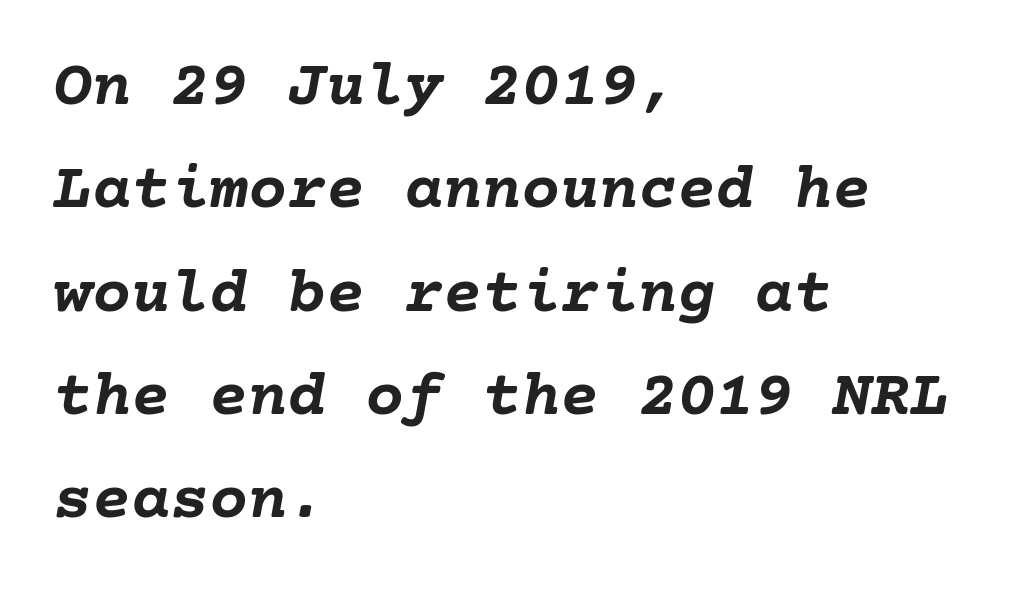
{"italic": "yes", "lean": "right", "slant_degrees": 10, "bold": "yes", "weight": "semibold", "width": "normal", "stroke_contrast": "low", "x_height": "medium", "underline": "no", "align": "left", "line_spacing": "normal", "line_spacing_ratio": 1.59, "letter_spacing": "normal", "letter_spacing_em": 0.0, "glyph_px": 65}
